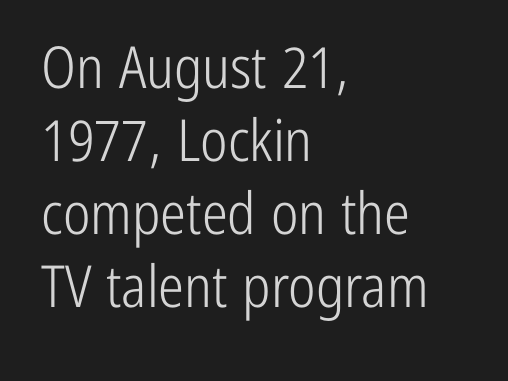
{"serif": "no", "italic": "no", "bold": "no", "weight": "light", "width": "condensed", "stroke_contrast": "low", "x_height": "medium", "monospaced": "no", "underline": "no", "align": "left", "line_spacing": "normal", "line_spacing_ratio": 1.26, "letter_spacing": "normal", "letter_spacing_em": 0.0, "glyph_px": 58}
